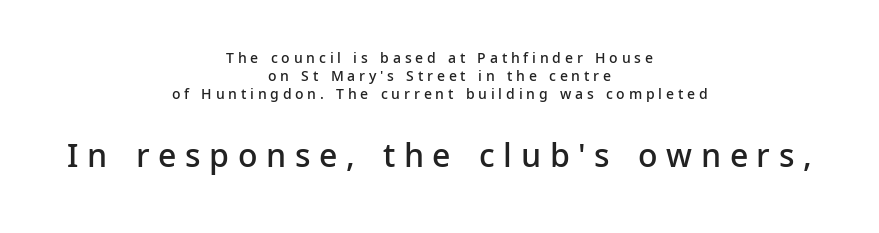
The image shows 32 px semibold sans-serif type, upright; set centered, normal line spacing (1.3x), unusually wide letter spacing (+0.27 em), not underlined; the second (bottom) block is 2.29x larger; low stroke contrast and a medium x-height.
